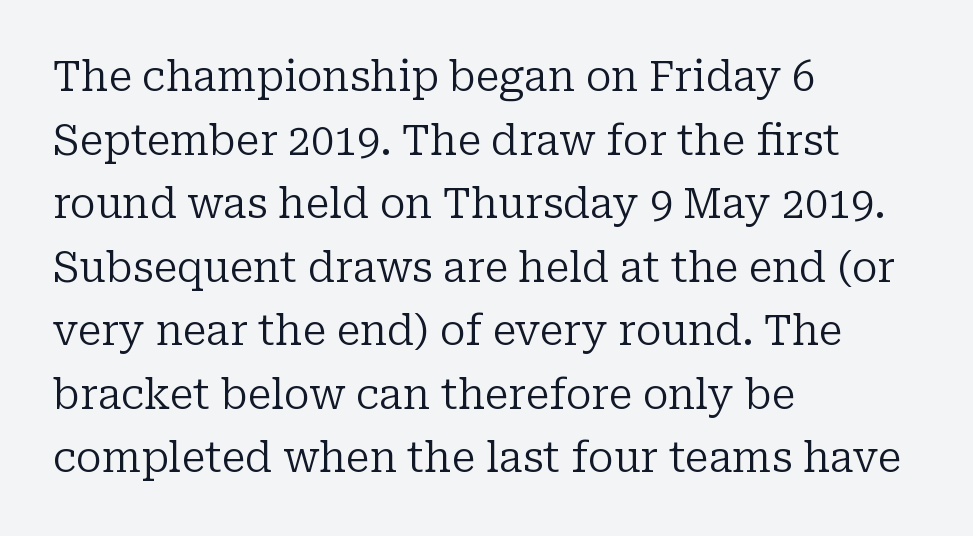
Q: Is the text bold? A: No.
Q: Is the text italic (slanted)? A: No, it is upright.
Q: Is the typeface a serif or a sans-serif typeface? A: Serif.
Q: Is the text underlined? A: No.
Q: How is the paragraph aligned? A: Left-aligned.
Q: Is the spacing between letters normal or unusually wide? A: Normal.
Q: Is the spacing between lines tight, normal or loose? A: Normal.
Q: Width (condensed, normal, or wide)? A: Normal.
Q: Stroke contrast? A: Low.
Q: x-height? A: Medium.
Q: Monospaced? A: No.
